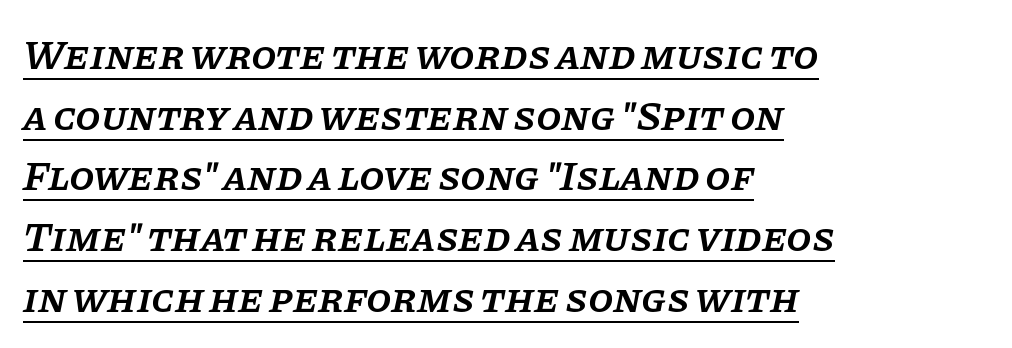
Q: Is the text bold? A: Semi-bold.
Q: Is the text italic (slanted)? A: Yes, it leans right by about 11 degrees.
Q: Is the typeface a serif or a sans-serif typeface? A: Serif.
Q: Is the text underlined? A: Yes.
Q: How is the paragraph aligned? A: Left-aligned.
Q: Is the spacing between letters normal or unusually wide? A: Normal.
Q: Is the spacing between lines tight, normal or loose? A: Normal.
Q: Width (condensed, normal, or wide)? A: Normal.
Q: Stroke contrast? A: Low.
Q: x-height? A: Large.
Q: Monospaced? A: No.
